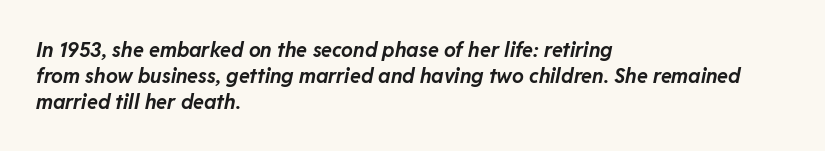
Words float on clear page, feet unadorned. Each word holds together tightly as a unit, with standard inter-letter gaps. The paragraph shown leans on its left margin. Is the type bold? Yes — the strokes are clearly thick and heavy. Summary of vertical rhythm: regular, with standard interline spacing.
